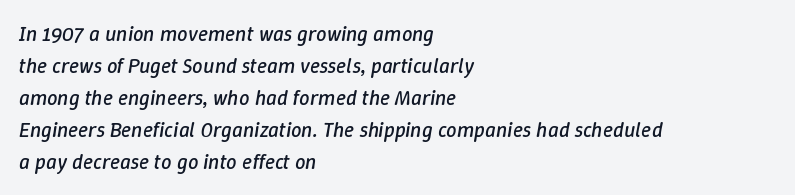
Vertical spacing — default. A clean baseline with only descenders dipping below it. A light-to-regular cut is what we see here. You could call the tracking neutral — neither tight nor loose. Teacher's note: observe the even left margin — that is flush-left alignment. The lettering tilts uniformly, giving the passage an italic look.
